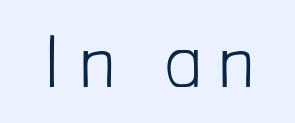
The image shows 72 px light, condensed sans-serif type, upright; set unusually wide letter spacing (+0.27 em), not underlined; low stroke contrast and a medium x-height.
